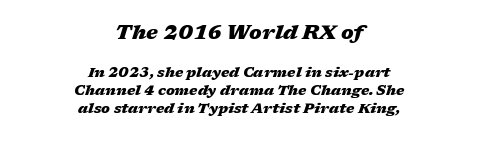
{"italic": "yes", "lean": "right", "slant_degrees": 17, "bold": "yes", "underline": "no", "align": "center", "line_spacing": "normal", "line_spacing_ratio": 1.29, "letter_spacing": "normal", "letter_spacing_em": 0.0, "larger_block": "first", "size_ratio": 1.43, "glyph_px": 20}
